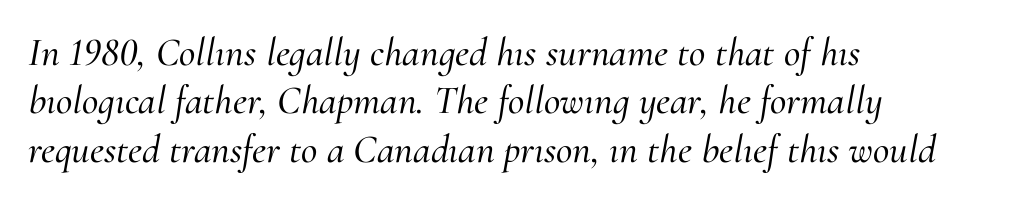
{"serif": "yes", "italic": "yes", "lean": "right", "slant_degrees": 10, "width": "normal", "stroke_contrast": "medium", "x_height": "small", "monospaced": "no", "underline": "no", "align": "left", "line_spacing_ratio": 1.21, "letter_spacing": "normal", "letter_spacing_em": 0.0, "glyph_px": 40}
